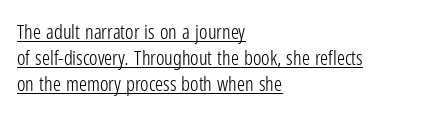
{"italic": "no", "bold": "no", "underline": "yes", "align": "left", "line_spacing": "normal", "line_spacing_ratio": 1.31, "letter_spacing": "normal", "letter_spacing_em": 0.0, "glyph_px": 20}
